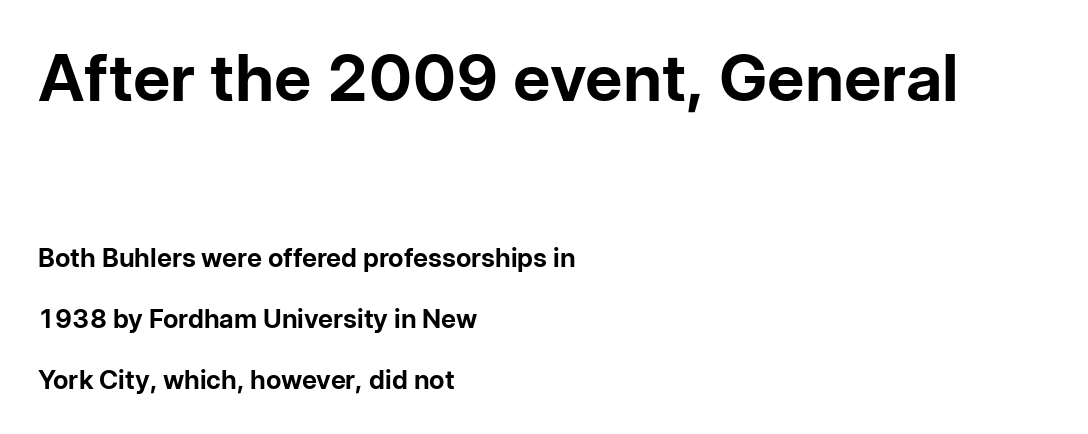
Q: Is the text bold? A: Yes.
Q: Is the text italic (slanted)? A: No, it is upright.
Q: Is the typeface a serif or a sans-serif typeface? A: Sans-serif.
Q: Is the text underlined? A: No.
Q: How is the paragraph aligned? A: Left-aligned.
Q: Is the spacing between letters normal or unusually wide? A: Normal.
Q: Is the spacing between lines tight, normal or loose? A: Loose.
Q: Which block of text is set in a larger size, the first (top) or the second (bottom)? A: The first (top) one.
Q: Width (condensed, normal, or wide)? A: Normal.
Q: Stroke contrast? A: Low.
Q: x-height? A: Medium.
Q: Monospaced? A: No.
